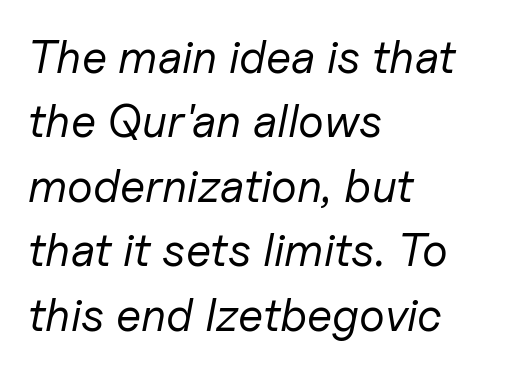
{"italic": "yes", "lean": "right", "slant_degrees": 11, "bold": "no", "weight": "regular", "width": "normal", "stroke_contrast": "low", "x_height": "medium", "monospaced": "no", "underline": "no", "align": "left", "line_spacing": "normal", "line_spacing_ratio": 1.4, "letter_spacing": "normal", "letter_spacing_em": 0.0, "glyph_px": 46}
